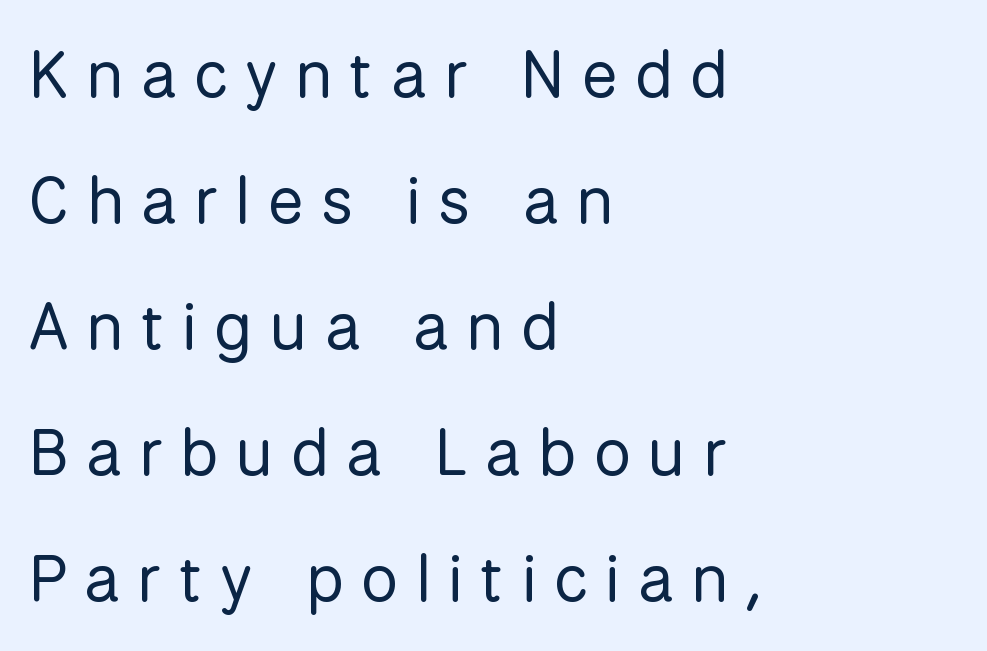
Q: Is the text bold? A: No.
Q: Is the text italic (slanted)? A: No, it is upright.
Q: Is the typeface a serif or a sans-serif typeface? A: Sans-serif.
Q: Is the text underlined? A: No.
Q: How is the paragraph aligned? A: Left-aligned.
Q: Is the spacing between letters normal or unusually wide? A: Unusually wide.
Q: Is the spacing between lines tight, normal or loose? A: Loose.
Q: Width (condensed, normal, or wide)? A: Normal.
Q: Stroke contrast? A: Low.
Q: x-height? A: Medium.
Q: Monospaced? A: No.
